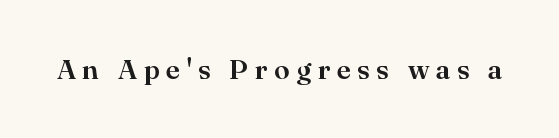
{"serif": "yes", "italic": "no", "width": "normal", "stroke_contrast": "high", "x_height": "small", "monospaced": "no", "underline": "no", "letter_spacing": "wide", "letter_spacing_em": 0.24, "glyph_px": 28}
